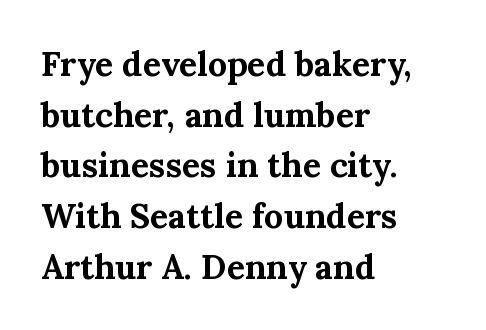
Q: Is the text bold? A: Yes.
Q: Is the text italic (slanted)? A: No, it is upright.
Q: Is the typeface a serif or a sans-serif typeface? A: Serif.
Q: Is the text underlined? A: No.
Q: How is the paragraph aligned? A: Left-aligned.
Q: Is the spacing between letters normal or unusually wide? A: Normal.
Q: Is the spacing between lines tight, normal or loose? A: Normal.
Q: Width (condensed, normal, or wide)? A: Normal.
Q: Stroke contrast? A: Medium.
Q: x-height? A: Medium.
Q: Monospaced? A: No.
